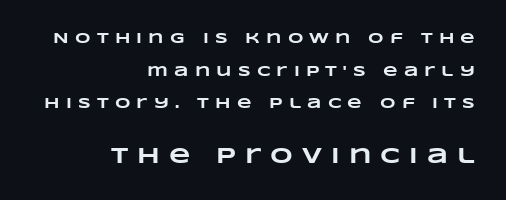
Q: Is the text bold? A: Yes.
Q: Is the text underlined? A: No.
Q: How is the paragraph aligned? A: Right-aligned.
Q: Is the spacing between letters normal or unusually wide? A: Unusually wide.
Q: Is the spacing between lines tight, normal or loose? A: Loose.
Q: Which block of text is set in a larger size, the first (top) or the second (bottom)? A: The second (bottom) one.
